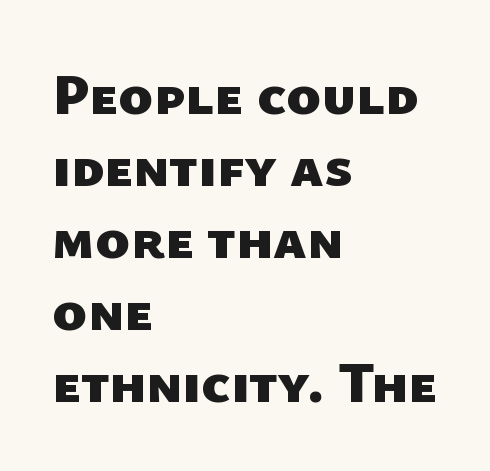
Q: Is the text bold? A: Yes.
Q: Is the typeface a serif or a sans-serif typeface? A: Sans-serif.
Q: Is the text underlined? A: No.
Q: How is the paragraph aligned? A: Left-aligned.
Q: Is the spacing between letters normal or unusually wide? A: Normal.
Q: Width (condensed, normal, or wide)? A: Normal.
Q: Stroke contrast? A: Low.
Q: x-height? A: Medium.
Q: Monospaced? A: No.
